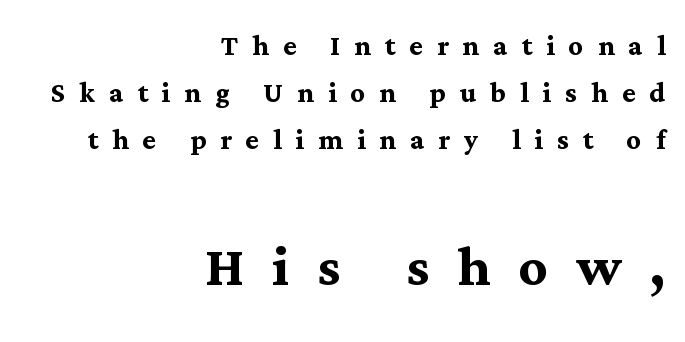
{"serif": "yes", "italic": "no", "bold": "yes", "weight": "semibold", "width": "normal", "stroke_contrast": "medium", "x_height": "medium", "monospaced": "no", "underline": "no", "align": "right", "line_spacing": "normal", "line_spacing_ratio": 1.3, "letter_spacing": "wide", "letter_spacing_em": 0.39, "larger_block": "second", "size_ratio": 1.97, "glyph_px": 71}
